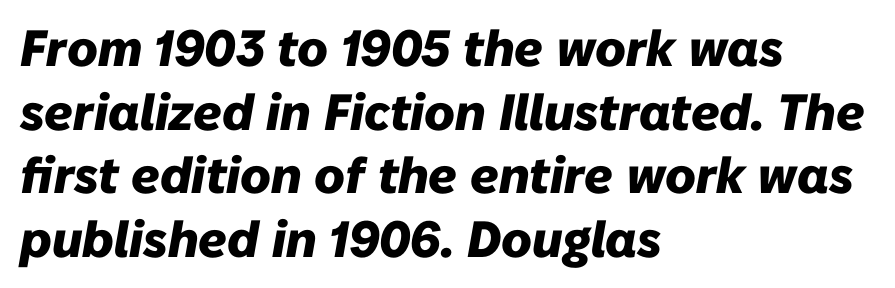
{"italic": "yes", "lean": "right", "slant_degrees": 10, "bold": "yes", "weight": "heavy", "width": "normal", "stroke_contrast": "low", "x_height": "medium", "monospaced": "no", "underline": "no", "align": "left", "line_spacing": "normal", "line_spacing_ratio": 1.25, "letter_spacing": "normal", "letter_spacing_em": 0.0, "glyph_px": 51}
